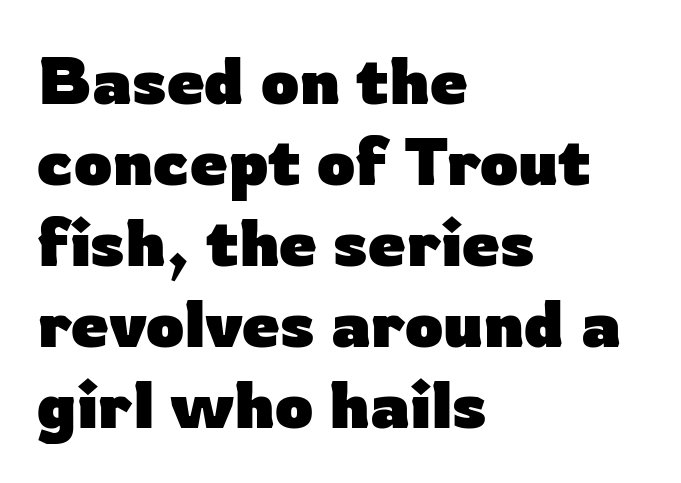
The image shows 67 px heavy sans-serif type, upright; set left-aligned, line spacing 1.21x, normal letter spacing, not underlined; low stroke contrast and a medium x-height.
